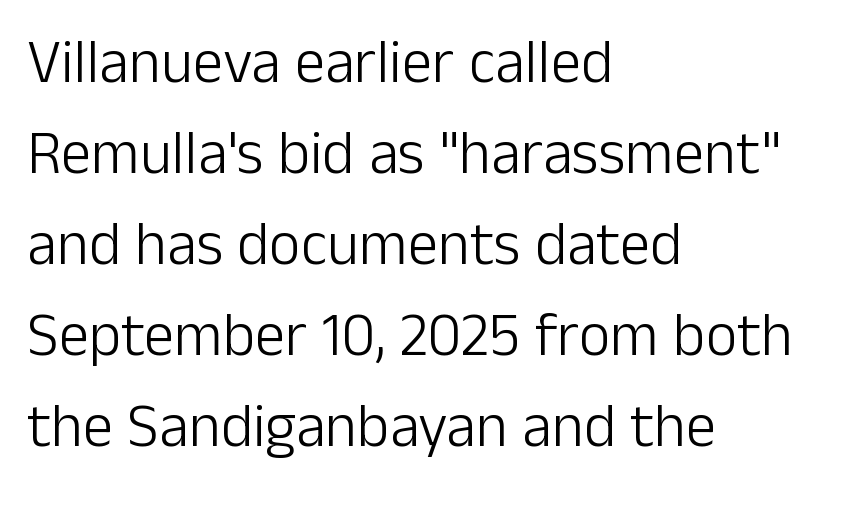
Q: Is the text bold? A: No.
Q: Is the text italic (slanted)? A: No, it is upright.
Q: Is the typeface a serif or a sans-serif typeface? A: Sans-serif.
Q: Is the text underlined? A: No.
Q: How is the paragraph aligned? A: Left-aligned.
Q: Is the spacing between letters normal or unusually wide? A: Normal.
Q: Is the spacing between lines tight, normal or loose? A: Normal.
Q: Width (condensed, normal, or wide)? A: Normal.
Q: Stroke contrast? A: Low.
Q: x-height? A: Medium.
Q: Monospaced? A: No.
